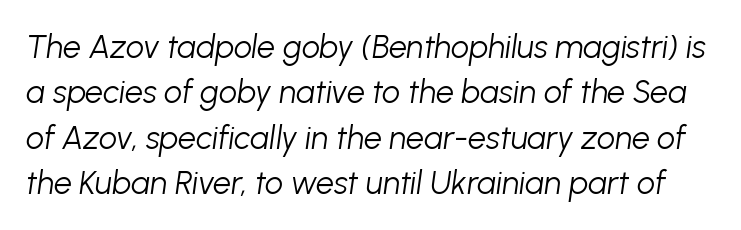
No extra tracking has been applied to these lines. The lines sit at an ordinary, default distance from one another. Stem width sits at or under what a default text font uses. Descenders hang freely into open space.
